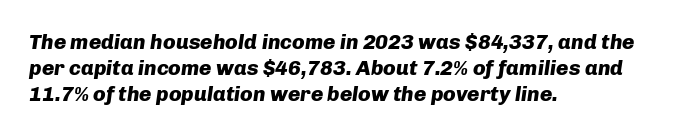
{"italic": "yes", "lean": "right", "slant_degrees": 8, "bold": "yes", "underline": "no", "align": "left", "line_spacing_ratio": 1.24, "letter_spacing": "normal", "letter_spacing_em": 0.0, "glyph_px": 21}
